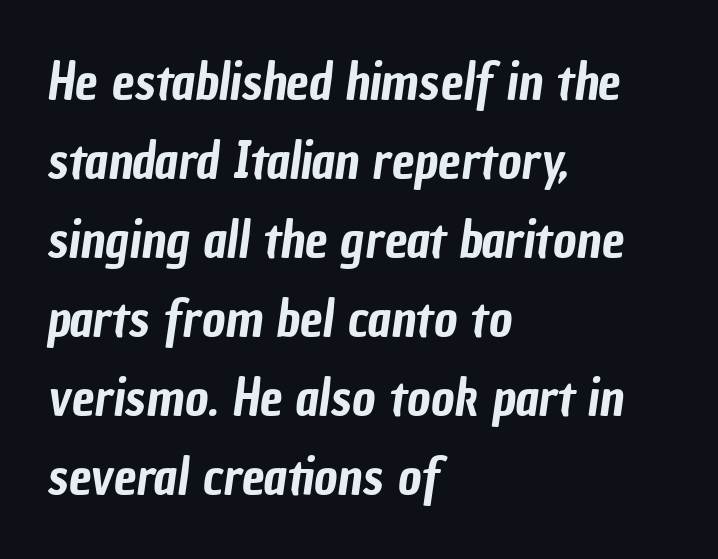
{"serif": "no", "width": "condensed", "stroke_contrast": "low", "x_height": "medium", "monospaced": "no", "underline": "no", "align": "left", "line_spacing": "normal", "line_spacing_ratio": 1.55, "letter_spacing": "normal", "letter_spacing_em": 0.0, "glyph_px": 51}
